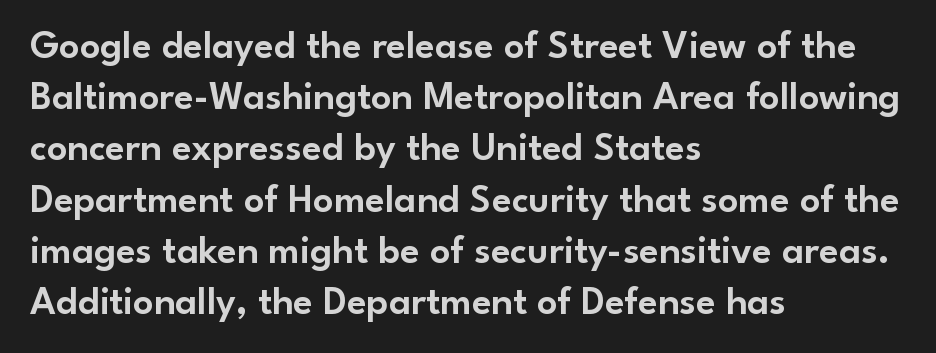
Does the copy run flush right? No — it runs flush left. You could call the tracking neutral — neither tight nor loose. Every stem runs plumb, perpendicular to the baseline. This block has exactly the height ordinary leading produces. Note the varied advance widths — an 'i' is clearly narrower than an 'm'.
